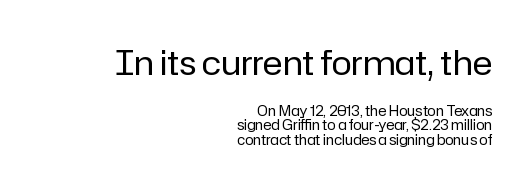
The image shows 34 px regular-weight sans-serif type, upright; set right-aligned, tight line spacing (1.04x), normal letter spacing, not underlined; the first (top) block is 2.43x larger; low stroke contrast and a medium x-height.
